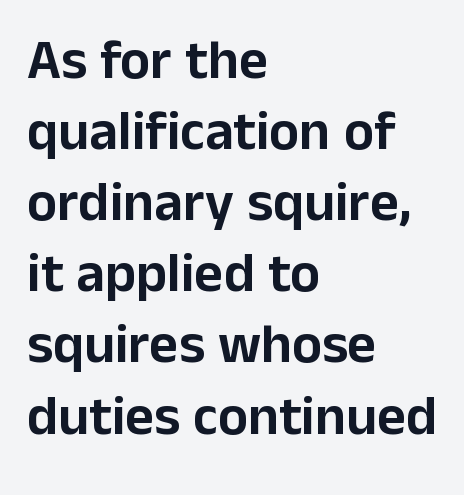
Serif or sans? Sans — the stroke terminals are bare. The passage is arranged the way most books set body copy — flush left. Every character sits straight up, as roman type does. Normally led — the rows are evenly, conventionally spaced. The baseline area is clear.
